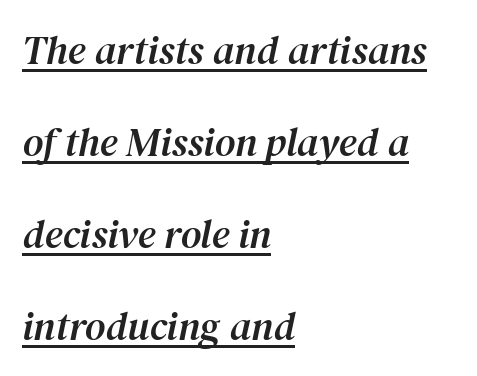
{"serif": "yes", "italic": "yes", "lean": "right", "slant_degrees": 12, "width": "normal", "stroke_contrast": "medium", "x_height": "medium", "monospaced": "no", "underline": "yes", "align": "left", "line_spacing": "loose", "line_spacing_ratio": 2.3, "letter_spacing": "normal", "letter_spacing_em": 0.0, "glyph_px": 40}
